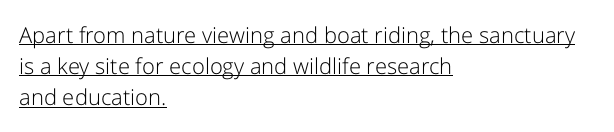
Q: Is the text bold? A: No.
Q: Is the text italic (slanted)? A: No, it is upright.
Q: Is the text underlined? A: Yes.
Q: How is the paragraph aligned? A: Left-aligned.
Q: Is the spacing between letters normal or unusually wide? A: Normal.
Q: Is the spacing between lines tight, normal or loose? A: Normal.
